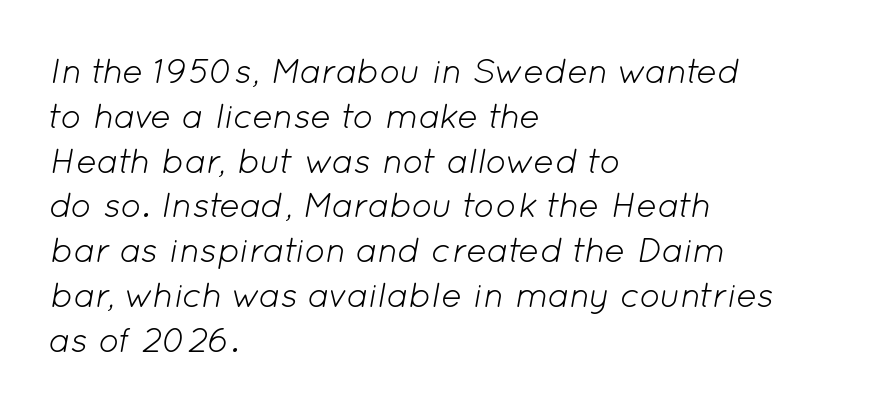
Q: Is the text bold? A: No.
Q: Is the text italic (slanted)? A: Yes, it leans right by about 12 degrees.
Q: Is the text underlined? A: No.
Q: How is the paragraph aligned? A: Left-aligned.
Q: Is the spacing between letters normal or unusually wide? A: Normal.
Q: Is the spacing between lines tight, normal or loose? A: Normal.
Q: Width (condensed, normal, or wide)? A: Normal.
Q: Stroke contrast? A: Low.
Q: x-height? A: Medium.
Q: Monospaced? A: No.
